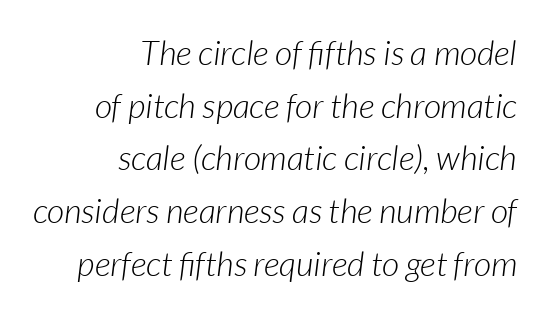
Q: Is the text bold? A: No.
Q: Is the text italic (slanted)? A: Yes, it leans right by about 7 degrees.
Q: Is the text underlined? A: No.
Q: How is the paragraph aligned? A: Right-aligned.
Q: Is the spacing between letters normal or unusually wide? A: Normal.
Q: Is the spacing between lines tight, normal or loose? A: Normal.
Q: Width (condensed, normal, or wide)? A: Normal.
Q: Stroke contrast? A: Low.
Q: x-height? A: Medium.
Q: Monospaced? A: No.
